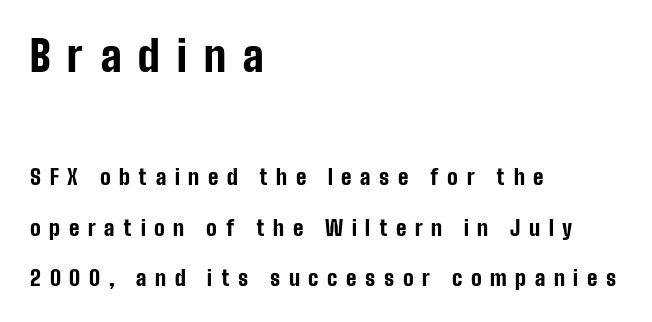
The specimen reads as upright at a glance. Which of the two is more prominent by size? The first, at the top. The rendering anchors every line to the left-hand side. Spacing verdict: proportional, widths tailored to each character. The tracking reads as deliberately expanded to a designer's eye.
